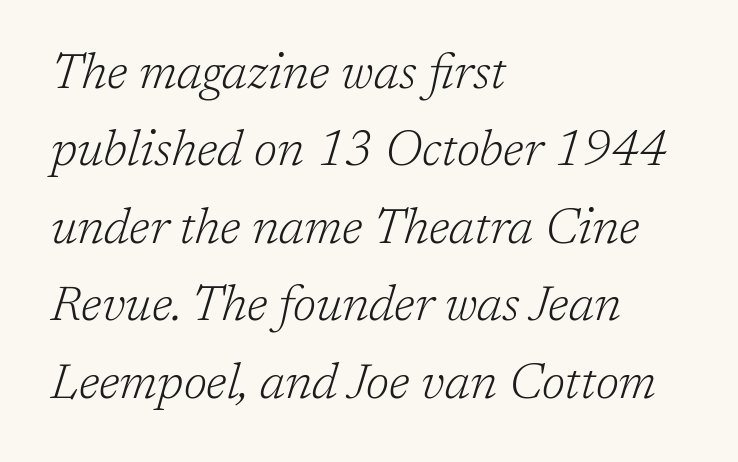
Leading: standard. Does extra space separate the letters? No, they use regular spacing. Letters rest on an invisible, unmarked baseline. Is the type slanted? Yes — the strokes lean at a clear angle. These lines are set flush left with a ragged right edge. This sample has the flowing, uneven cadence of proportional lettering.
